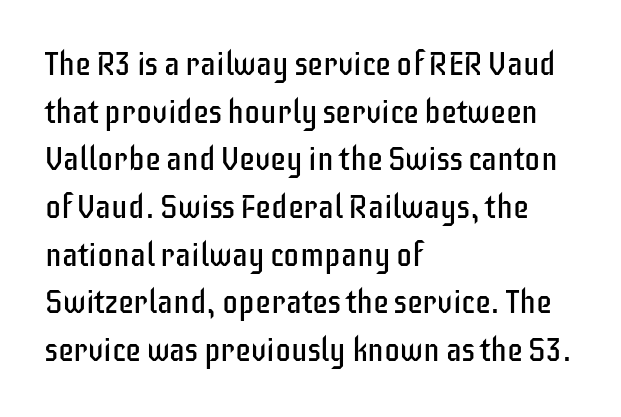
Q: Is the text bold? A: No.
Q: Is the text italic (slanted)? A: No, it is upright.
Q: Is the typeface a serif or a sans-serif typeface? A: Sans-serif.
Q: Is the text underlined? A: No.
Q: How is the paragraph aligned? A: Left-aligned.
Q: Is the spacing between letters normal or unusually wide? A: Normal.
Q: Is the spacing between lines tight, normal or loose? A: Normal.
Q: Width (condensed, normal, or wide)? A: Condensed.
Q: Stroke contrast? A: Low.
Q: x-height? A: Large.
Q: Monospaced? A: No.
